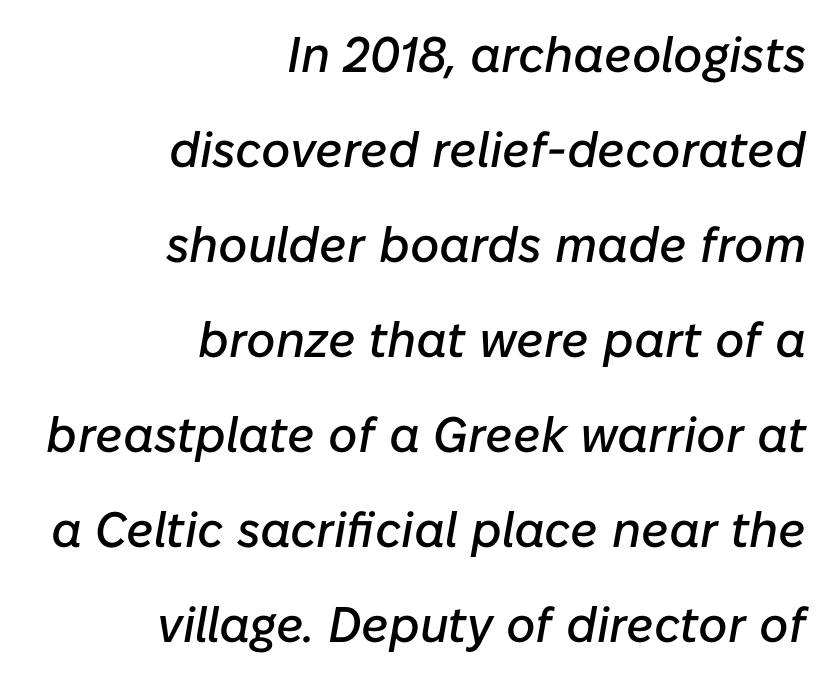
The image shows 50 px text type, italic (leaning right); set right-aligned, loose line spacing (1.9x), normal letter spacing, not underlined; low stroke contrast and a medium x-height.
